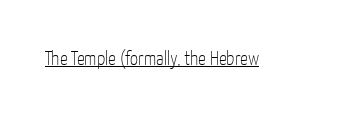
The image shows 20 px text type, upright; set normal letter spacing, underlined.
